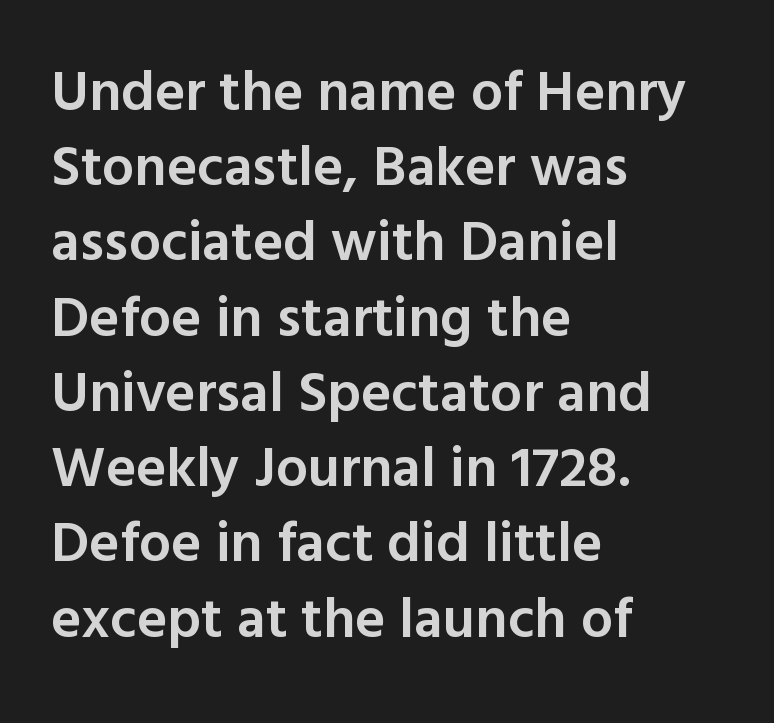
The letterforms sit shoulder to shoulder at normal distance. Horizontally, the lines are justified to the leading edge only. Is there any slant? The stems are plumb. Think of a printed novel: that variable character pitch is what you see here.
